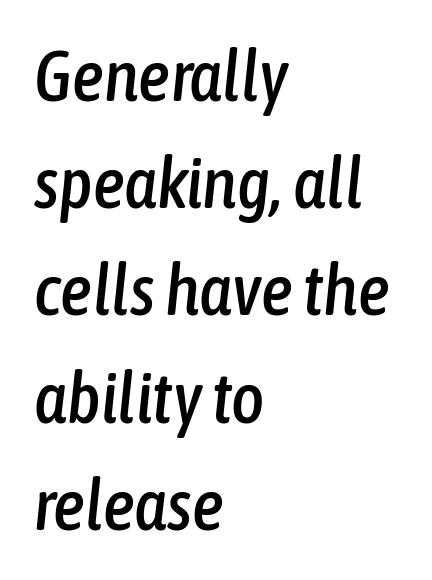
Vertically, the passage feels balanced, rows spaced as you'd expect. The gaps between neighbouring characters are ordinary and unremarkable. Posture: slanted. If you drew a ruler down the left edge, every line would touch it.
